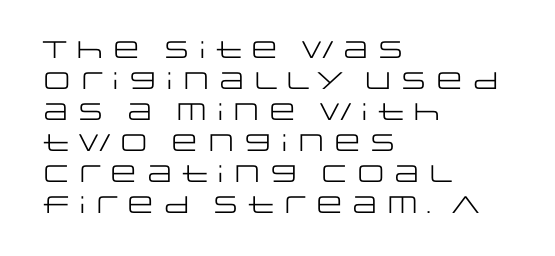
These lines keep a tight, regular rhythm from letter to letter. Notice how descenders clear the ascenders below comfortably — that's standard leading. These lines were composed using upright roman letters. One-word summary of the alignment: left. Nobody drew a line under any word here. The typesetting does not lean heavy: it is not bold.
